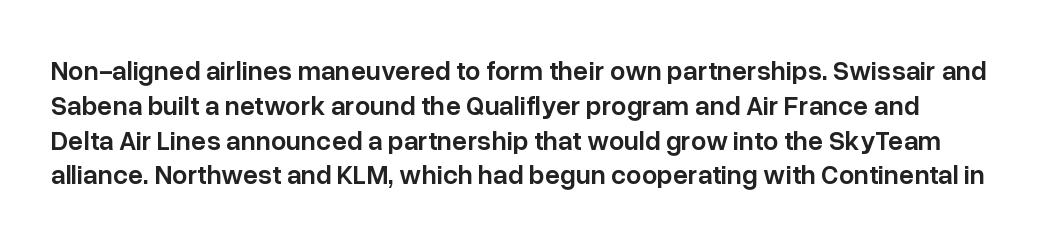
{"italic": "no", "bold": "semi", "underline": "no", "line_spacing": "normal", "line_spacing_ratio": 1.29, "letter_spacing": "normal", "letter_spacing_em": 0.0, "glyph_px": 27}
